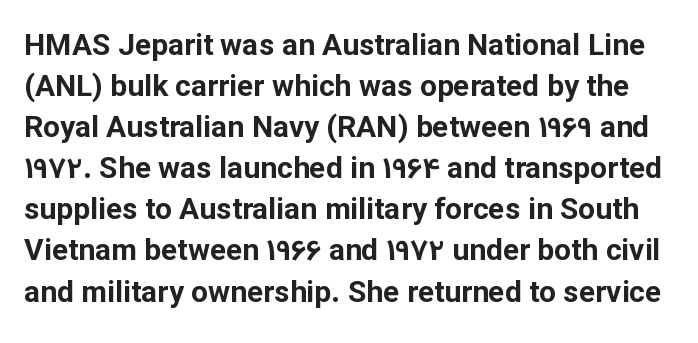
The image shows 30 px bold sans-serif type, upright; set normal line spacing (1.37x), normal letter spacing, not underlined; low stroke contrast and a medium x-height.
